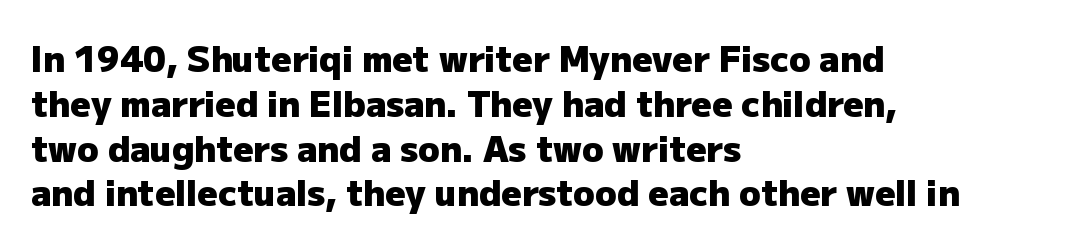
Vertical strokes here are truly vertical. The strip under each line holds only bare page. Students, note that the glyphs here touch the page at normal intervals. The passage shown is emphatically bold. Here the designer chose a conventional face with non-uniform glyph widths. Caption: multi-line text, flush left, ragged right.
